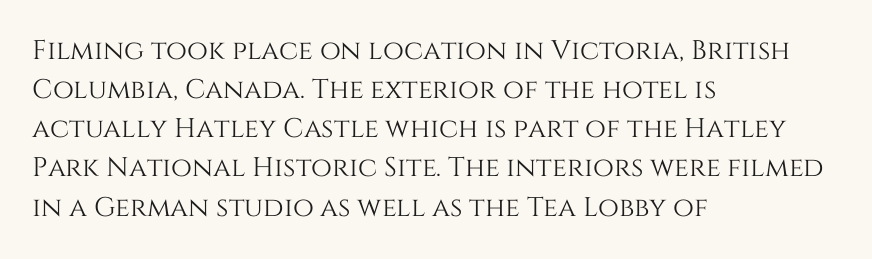
{"italic": "no", "underline": "no", "align": "left", "line_spacing": "normal", "line_spacing_ratio": 1.45, "letter_spacing": "normal", "letter_spacing_em": 0.0, "glyph_px": 27}
